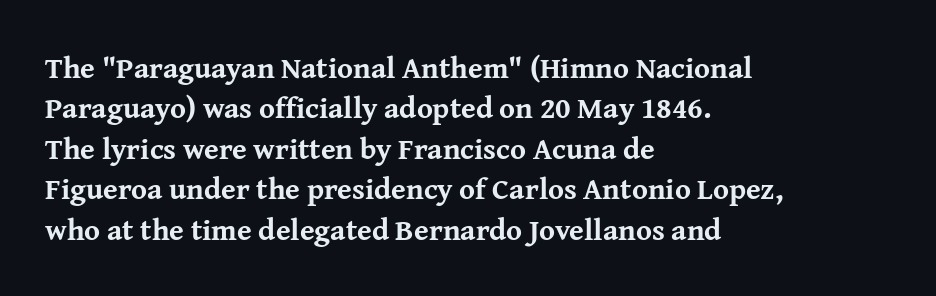
Q: Is the text bold? A: Yes.
Q: Is the text italic (slanted)? A: No, it is upright.
Q: Is the typeface a serif or a sans-serif typeface? A: Serif.
Q: Is the text underlined? A: No.
Q: How is the paragraph aligned? A: Left-aligned.
Q: Is the spacing between letters normal or unusually wide? A: Normal.
Q: Is the spacing between lines tight, normal or loose? A: Normal.
Q: Width (condensed, normal, or wide)? A: Normal.
Q: Stroke contrast? A: Medium.
Q: x-height? A: Medium.
Q: Monospaced? A: No.
